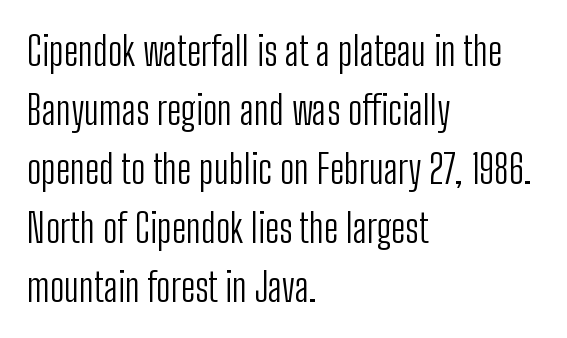
{"serif": "no", "italic": "no", "bold": "no", "weight": "light", "width": "condensed", "stroke_contrast": "low", "x_height": "medium", "monospaced": "no", "underline": "no", "align": "left", "line_spacing": "normal", "line_spacing_ratio": 1.51, "letter_spacing": "normal", "letter_spacing_em": 0.0, "glyph_px": 39}
